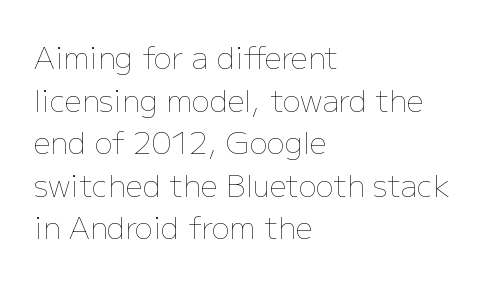
This reads as an unemphasized weight, regular at the heaviest. The letterforms sit shoulder to shoulder at normal distance. Underlining? Definitely not there. Is this a fixed-width face? No — the glyphs have proportional, varying widths.
